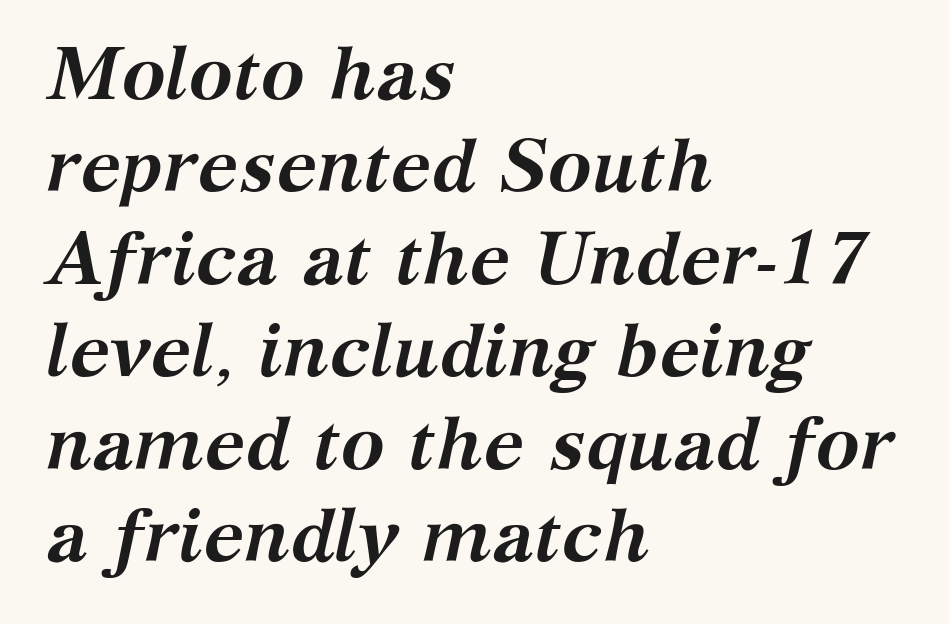
Q: Is the text bold? A: Yes.
Q: Is the text italic (slanted)? A: Yes, it leans right by about 12 degrees.
Q: Is the typeface a serif or a sans-serif typeface? A: Serif.
Q: Is the text underlined? A: No.
Q: How is the paragraph aligned? A: Left-aligned.
Q: Is the spacing between letters normal or unusually wide? A: Normal.
Q: Is the spacing between lines tight, normal or loose? A: Normal.
Q: Width (condensed, normal, or wide)? A: Normal.
Q: Stroke contrast? A: Medium.
Q: x-height? A: Medium.
Q: Monospaced? A: No.
